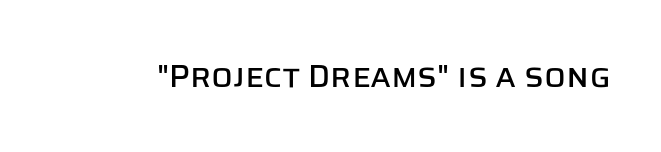
The image shows 32 px sans-serif type, upright; set normal letter spacing, not underlined; low stroke contrast and a large x-height.
